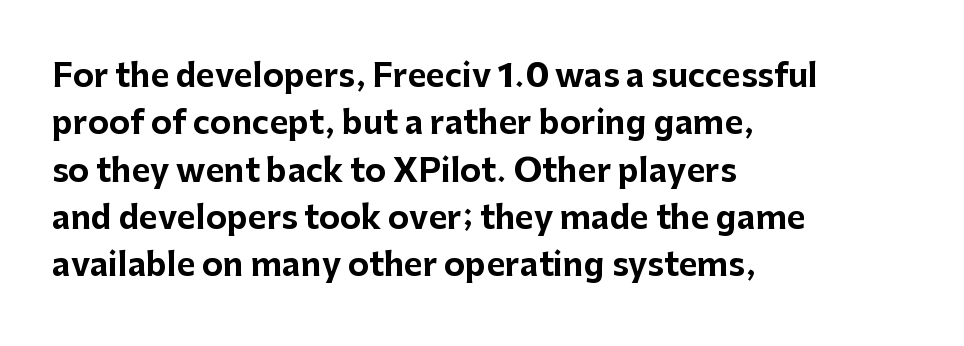
{"serif": "no", "italic": "no", "bold": "yes", "weight": "bold", "width": "normal", "stroke_contrast": "low", "x_height": "medium", "monospaced": "no", "underline": "no", "align": "left", "line_spacing": "normal", "line_spacing_ratio": 1.48, "letter_spacing": "normal", "letter_spacing_em": 0.0, "glyph_px": 32}
